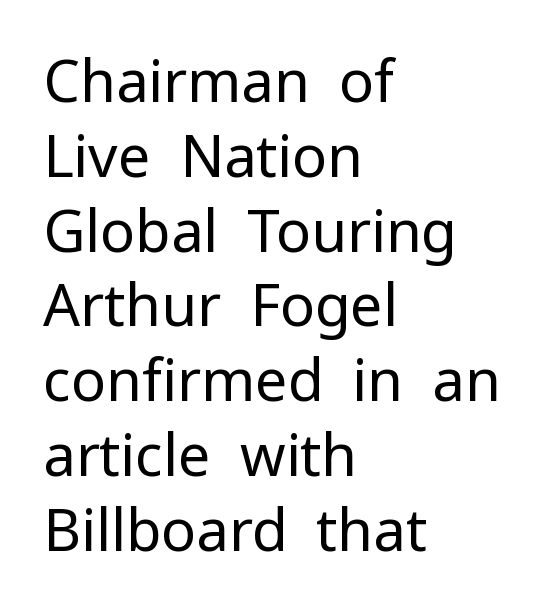
Here the glyphs are tracked normally, forming tight word shapes. The compositor pushed each line to the left boundary. To sum up the face: it is a sans, with no serifs. These lines were composed using upright roman letters.
